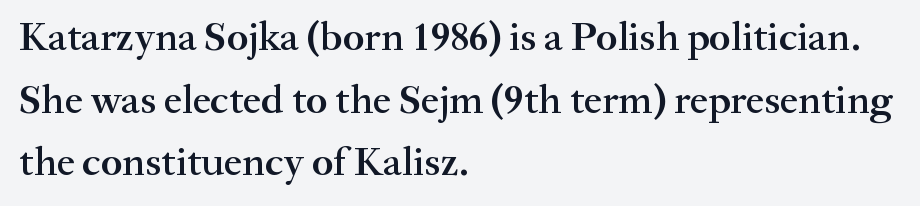
Here the designer chose a conventional face with non-uniform glyph widths. The letters carry serifs — small finishing strokes at the ends of their stems. If you drew a line through each stem, it would be perfectly vertical. Casual observation: everything's shoved over to the left. The glyphs are unaccompanied by any horizontal stroke below them.
